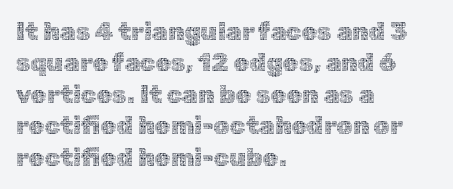
No letter is thick-stroked: the sample isn't bold. This is roman type, the default non-slanted kind. One glance says typical: line gaps are just what's usual. Plain, unruled lines of type. This sample is left-justified, so line endings fall wherever the words run out.
